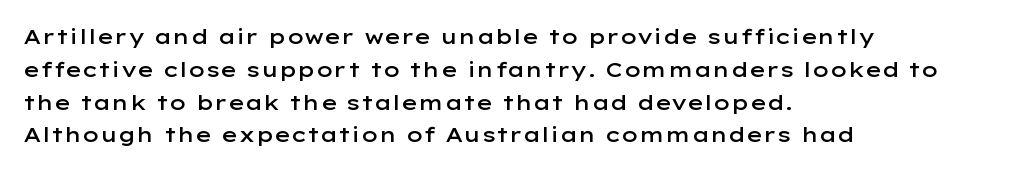
{"italic": "no", "bold": "semi", "underline": "no", "align": "left", "line_spacing": "normal", "line_spacing_ratio": 1.56, "letter_spacing": "normal", "letter_spacing_em": 0.0, "glyph_px": 21}
